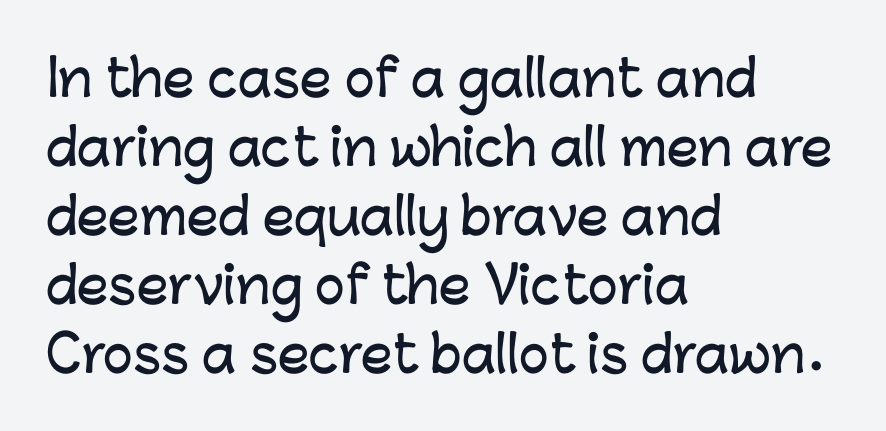
{"serif": "no", "italic": "no", "width": "normal", "stroke_contrast": "low", "x_height": "medium", "monospaced": "no", "underline": "no", "align": "left", "line_spacing": "normal", "line_spacing_ratio": 1.38, "letter_spacing": "normal", "letter_spacing_em": 0.0, "glyph_px": 50}
